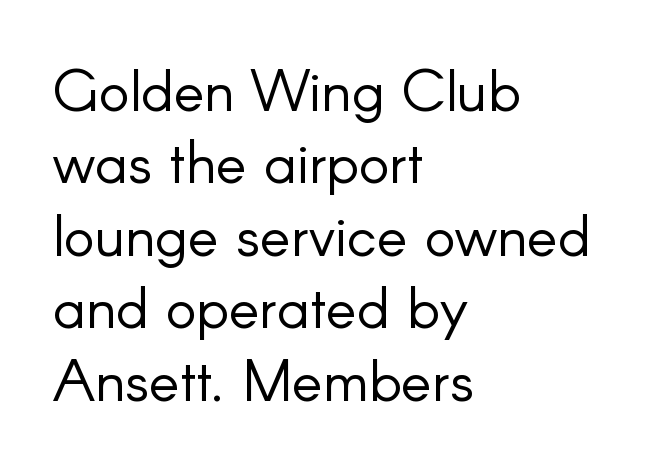
The image shows 58 px light sans-serif type, upright; set left-aligned, normal line spacing (1.25x), normal letter spacing, not underlined; low stroke contrast and a small x-height.
